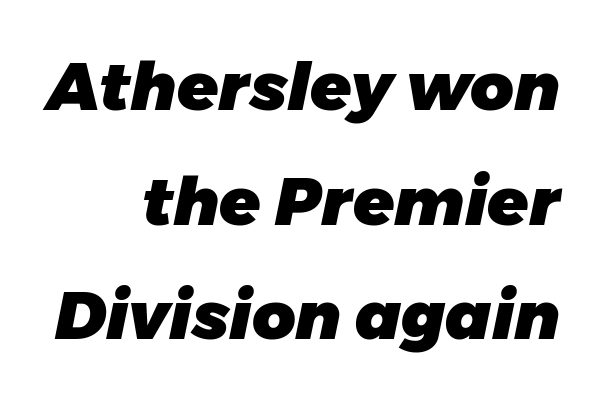
The image shows 67 px heavy type, italic (leaning right); set right-aligned, line spacing 1.71x, normal letter spacing, not underlined; low stroke contrast and a medium x-height.
